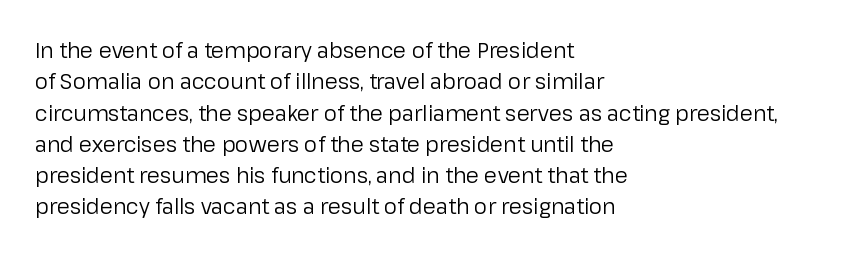
The image shows 21 px text type, upright; set left-aligned, normal line spacing (1.49x), normal letter spacing, not underlined.
